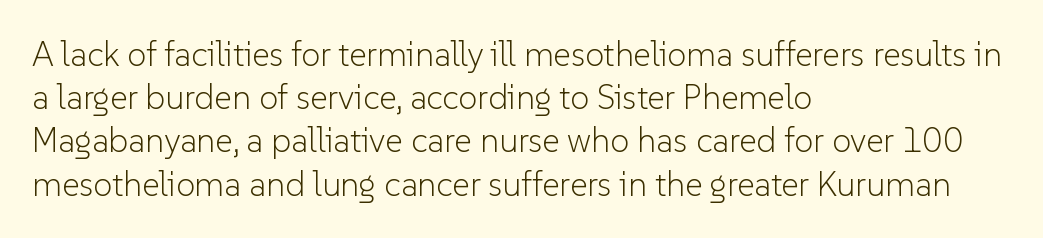
Q: Is the text bold? A: No.
Q: Is the text italic (slanted)? A: No, it is upright.
Q: Is the typeface a serif or a sans-serif typeface? A: Sans-serif.
Q: Is the text underlined? A: No.
Q: How is the paragraph aligned? A: Left-aligned.
Q: Is the spacing between letters normal or unusually wide? A: Normal.
Q: Is the spacing between lines tight, normal or loose? A: Normal.
Q: Width (condensed, normal, or wide)? A: Normal.
Q: Stroke contrast? A: Low.
Q: x-height? A: Medium.
Q: Monospaced? A: No.
